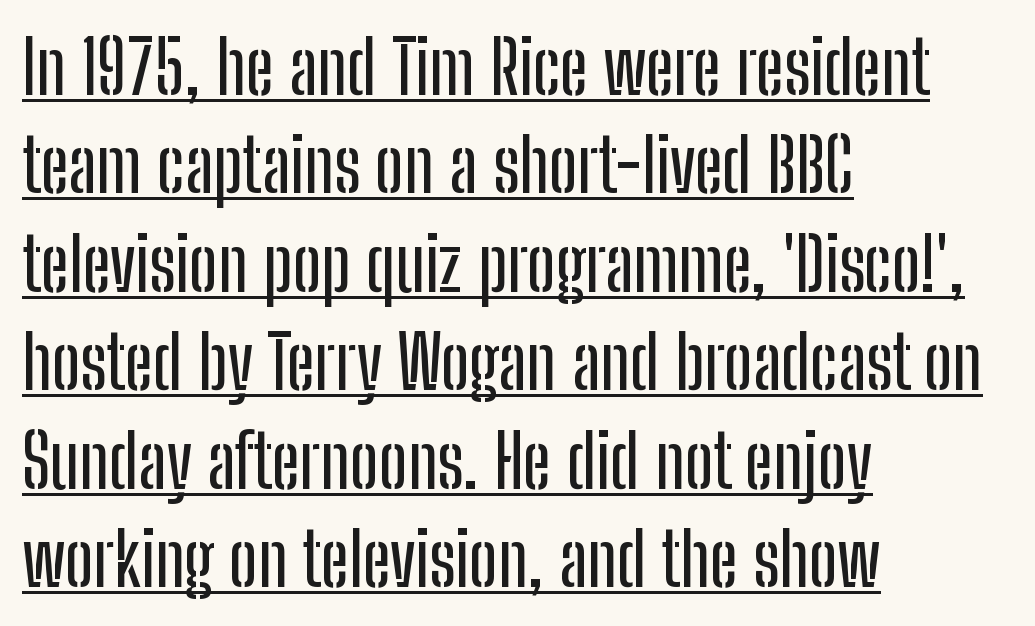
The image shows 74 px condensed sans-serif type, upright; set left-aligned, normal line spacing (1.33x), normal letter spacing, underlined; low stroke contrast and a medium x-height.
